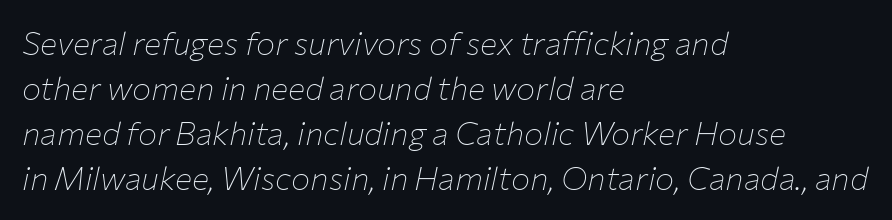
You could not count columns in this text — the font is proportionally spaced. The lines in this sample share a left origin and differ only in where they stop. Observe the ordinary spacing: letters are neighbours, not strangers. The space directly below the letters is spotless. In terms of leading, this rendering sits right in the middle.
